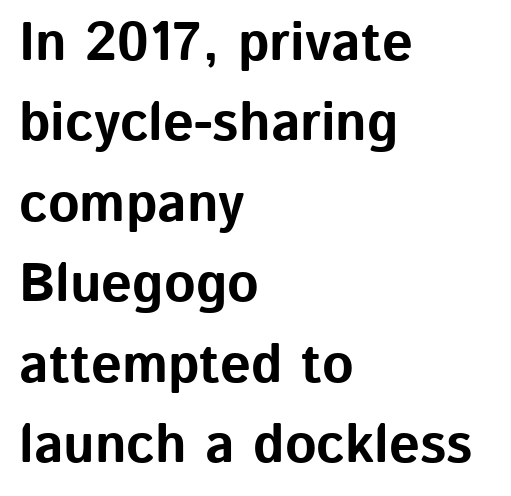
The image shows 54 px bold sans-serif type, upright; set left-aligned, normal line spacing (1.49x), normal letter spacing, not underlined; low stroke contrast and a medium x-height.
